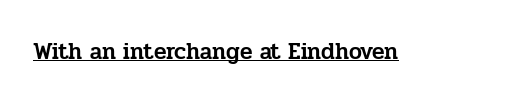
{"italic": "no", "underline": "yes", "letter_spacing": "normal", "letter_spacing_em": 0.0, "glyph_px": 23}
